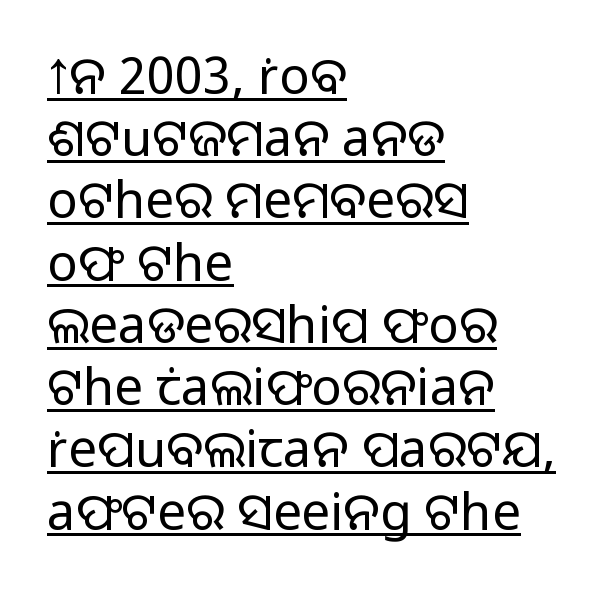
Q: Is the text bold? A: No.
Q: Is the text italic (slanted)? A: No, it is upright.
Q: Is the typeface a serif or a sans-serif typeface? A: Sans-serif.
Q: Is the text underlined? A: Yes.
Q: How is the paragraph aligned? A: Left-aligned.
Q: Is the spacing between letters normal or unusually wide? A: Normal.
Q: Width (condensed, normal, or wide)? A: Normal.
Q: Stroke contrast? A: Low.
Q: x-height? A: Medium.
Q: Monospaced? A: No.
